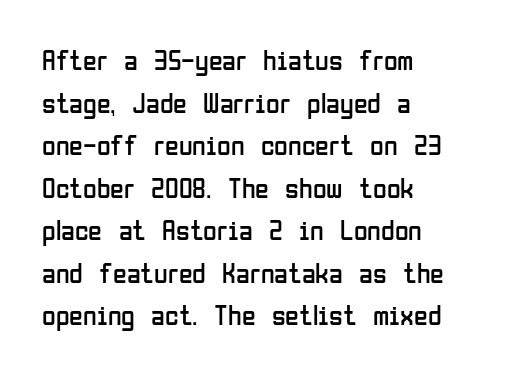
Q: Is the text bold? A: No.
Q: Is the text italic (slanted)? A: No, it is upright.
Q: Is the typeface a serif or a sans-serif typeface? A: Sans-serif.
Q: Is the text underlined? A: No.
Q: How is the paragraph aligned? A: Left-aligned.
Q: Is the spacing between letters normal or unusually wide? A: Normal.
Q: Is the spacing between lines tight, normal or loose? A: Normal.
Q: Width (condensed, normal, or wide)? A: Condensed.
Q: Stroke contrast? A: Low.
Q: x-height? A: Medium.
Q: Monospaced? A: No.
